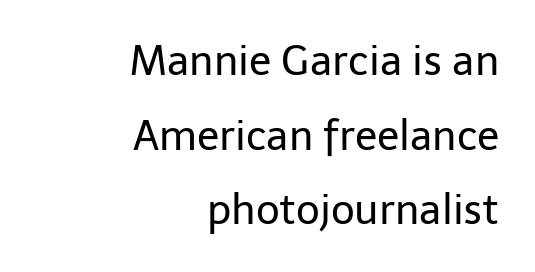
The image shows 41 px regular-weight sans-serif type, upright; set right-aligned, line spacing 1.82x, normal letter spacing, not underlined; low stroke contrast and a medium x-height.
